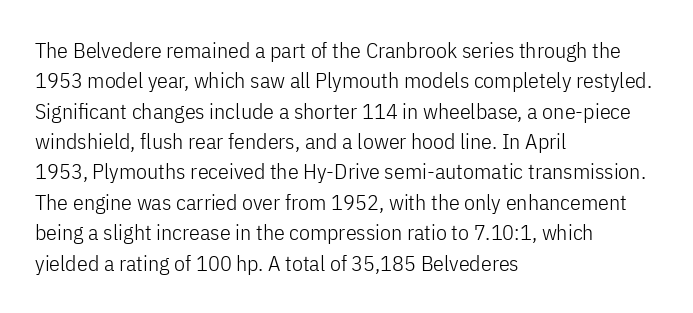
{"italic": "no", "bold": "no", "underline": "no", "align": "left", "line_spacing": "normal", "line_spacing_ratio": 1.38, "letter_spacing": "normal", "letter_spacing_em": 0.0, "glyph_px": 22}
